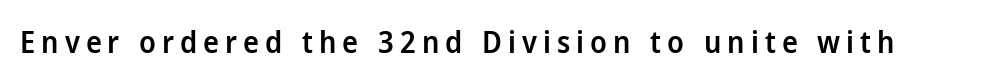
{"serif": "no", "italic": "no", "bold": "semi", "weight": "semibold", "width": "normal", "stroke_contrast": "low", "x_height": "medium", "monospaced": "no", "underline": "no", "letter_spacing": "wide", "letter_spacing_em": 0.2, "glyph_px": 30}
